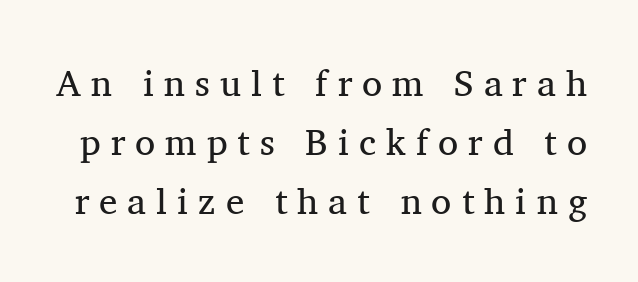
The image shows 37 px regular-weight serif type, upright; set normal line spacing (1.59x), unusually wide letter spacing (+0.27 em), not underlined; medium stroke contrast and a medium x-height.
